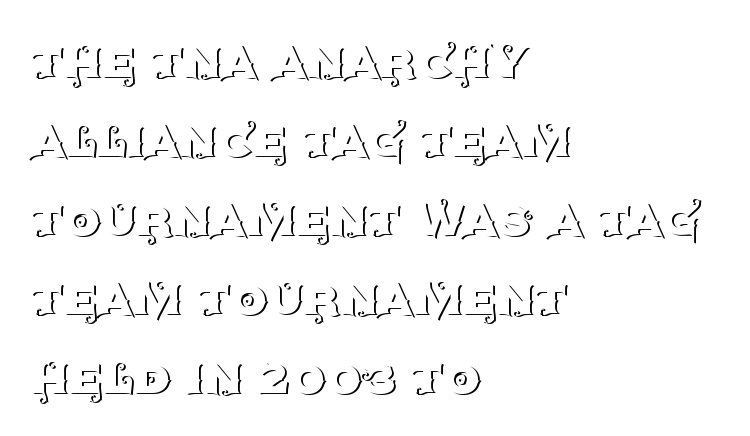
Each new line begins a customary step beneath the previous one. Is the stroke heavy? The answer is a plain regular-or-lighter. Bare-footed words on every line. The typesetter chose a ragged-right arrangement here. There is no visible air inserted between adjacent glyphs. The characters display serif detailing at their extremities.
